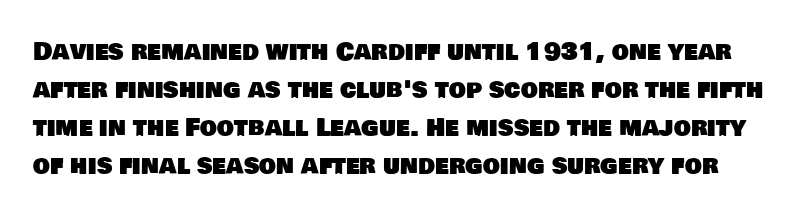
{"underline": "no", "line_spacing": "normal", "line_spacing_ratio": 1.59, "letter_spacing": "normal", "letter_spacing_em": 0.0, "glyph_px": 24}
